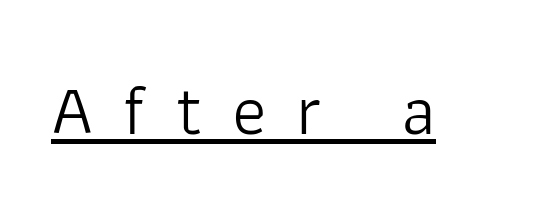
What decoration does the sample have? An underline. Unbolded letterforms with no extra heft. Notice how the stems are strictly vertical — no italics here. You could not count columns in this text — the font is proportionally spaced. Stroke terminals: plain, sans-serif.
